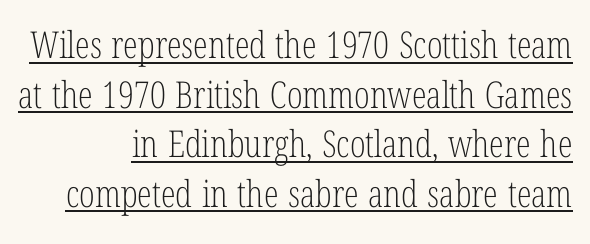
{"serif": "yes", "italic": "no", "bold": "no", "weight": "light", "width": "condensed", "stroke_contrast": "low", "x_height": "medium", "monospaced": "no", "underline": "yes", "align": "right", "line_spacing": "normal", "line_spacing_ratio": 1.34, "letter_spacing": "normal", "letter_spacing_em": 0.0, "glyph_px": 37}
